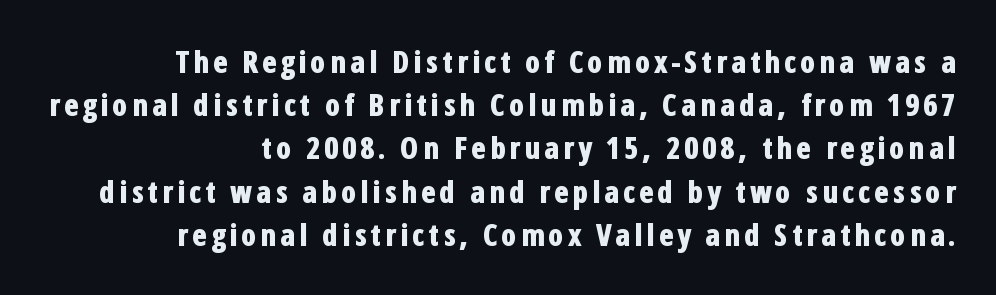
{"serif": "no", "italic": "no", "bold": "yes", "weight": "bold", "width": "condensed", "stroke_contrast": "low", "x_height": "medium", "monospaced": "no", "underline": "no", "line_spacing": "normal", "line_spacing_ratio": 1.44, "glyph_px": 30}
